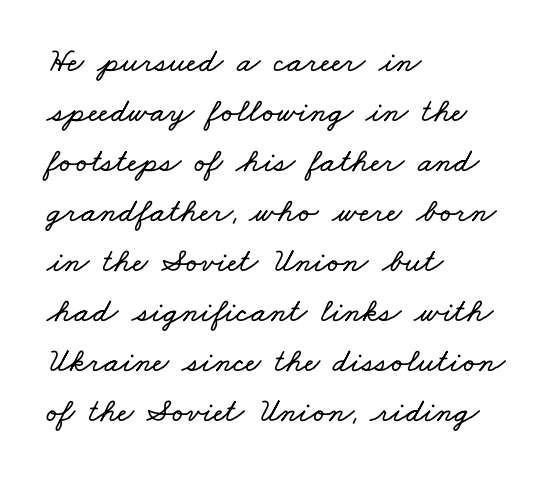
The image shows 34 px wide type; set left-aligned, normal line spacing (1.47x), normal letter spacing, not underlined; low stroke contrast and a small x-height.
